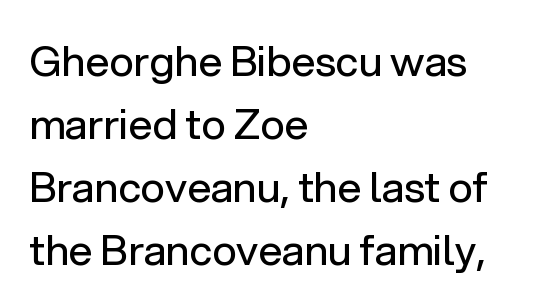
Q: Is the text bold? A: No.
Q: Is the text italic (slanted)? A: No, it is upright.
Q: Is the typeface a serif or a sans-serif typeface? A: Sans-serif.
Q: Is the text underlined? A: No.
Q: How is the paragraph aligned? A: Left-aligned.
Q: Is the spacing between letters normal or unusually wide? A: Normal.
Q: Is the spacing between lines tight, normal or loose? A: Normal.
Q: Width (condensed, normal, or wide)? A: Normal.
Q: Stroke contrast? A: Low.
Q: x-height? A: Medium.
Q: Monospaced? A: No.
